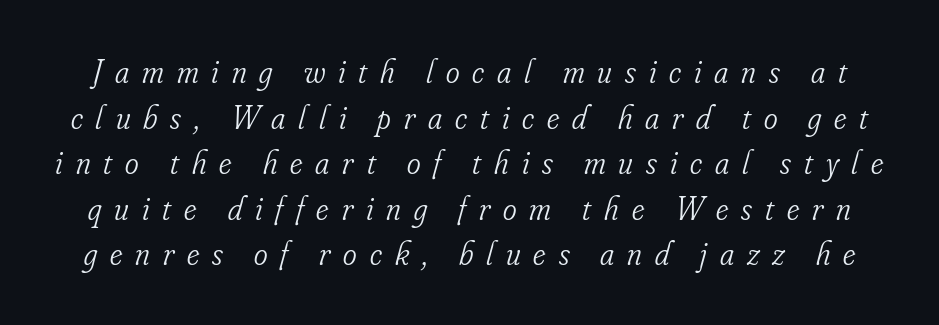
Q: Is the text bold? A: No.
Q: Is the text italic (slanted)? A: Yes, it leans right by about 16 degrees.
Q: Is the typeface a serif or a sans-serif typeface? A: Serif.
Q: Is the text underlined? A: No.
Q: Is the spacing between letters normal or unusually wide? A: Unusually wide.
Q: Is the spacing between lines tight, normal or loose? A: Normal.
Q: Width (condensed, normal, or wide)? A: Condensed.
Q: Stroke contrast? A: Low.
Q: x-height? A: Small.
Q: Monospaced? A: No.
